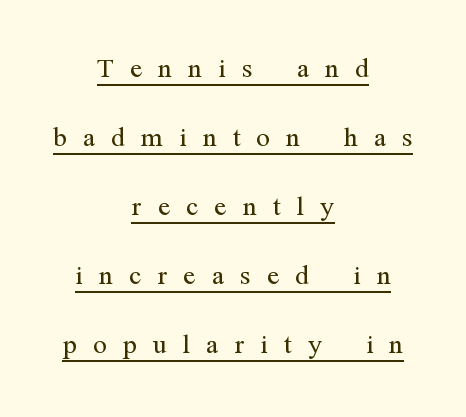
{"serif": "yes", "italic": "no", "bold": "no", "weight": "light", "width": "condensed", "stroke_contrast": "medium", "x_height": "medium", "monospaced": "no", "underline": "yes", "align": "center", "line_spacing": "loose", "line_spacing_ratio": 1.92, "letter_spacing": "wide", "letter_spacing_em": 0.45, "glyph_px": 36}
